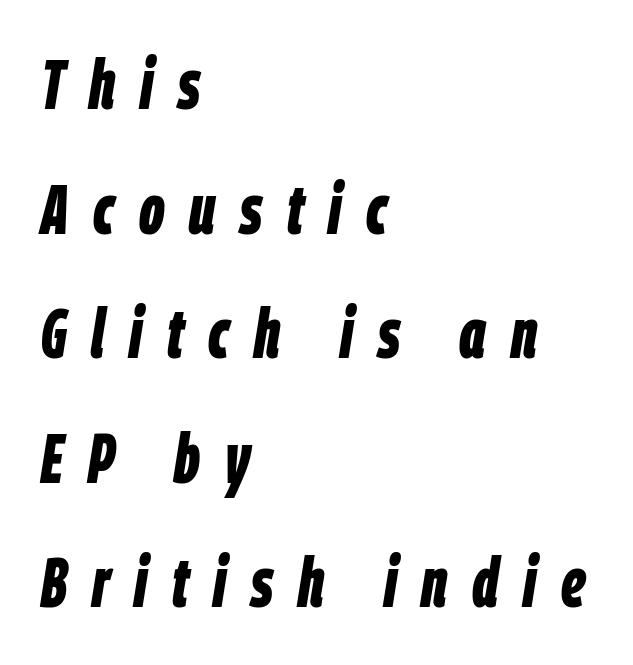
Q: Is the text bold? A: Yes.
Q: Is the text italic (slanted)? A: Yes, it leans right by about 9 degrees.
Q: Is the text underlined? A: No.
Q: How is the paragraph aligned? A: Left-aligned.
Q: Is the spacing between letters normal or unusually wide? A: Unusually wide.
Q: Width (condensed, normal, or wide)? A: Condensed.
Q: Stroke contrast? A: Low.
Q: x-height? A: Large.
Q: Monospaced? A: No.
